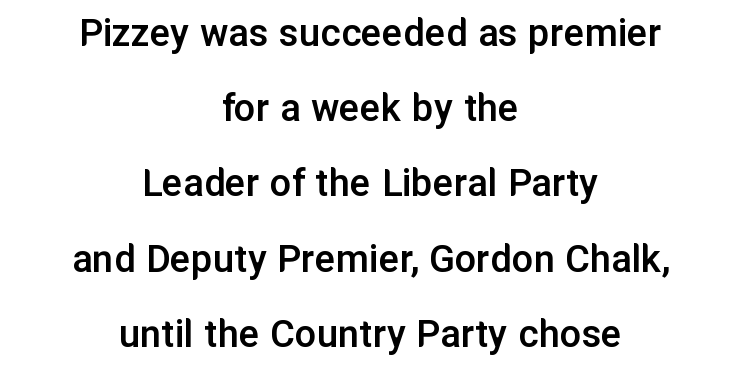
The image shows 43 px semibold sans-serif type, upright; set centered, line spacing 1.75x, normal letter spacing, not underlined; low stroke contrast and a medium x-height.
